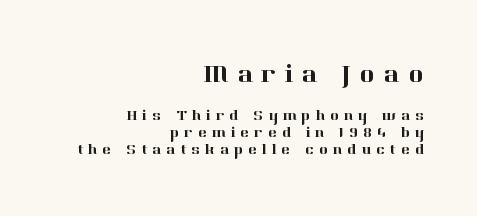
Q: Is the text italic (slanted)? A: No, it is upright.
Q: Is the text underlined? A: No.
Q: How is the paragraph aligned? A: Right-aligned.
Q: Is the spacing between letters normal or unusually wide? A: Unusually wide.
Q: Is the spacing between lines tight, normal or loose? A: Tight.
Q: Which block of text is set in a larger size, the first (top) or the second (bottom)? A: The first (top) one.
